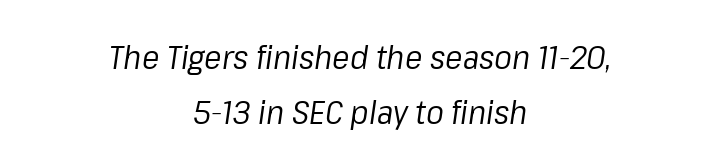
The characters are drawn with everyday or finer stroke widths. The lines sit at an ordinary, default distance from one another. You could call the tracking neutral — neither tight nor loose. Unmarked baselines from the first word to the last.
